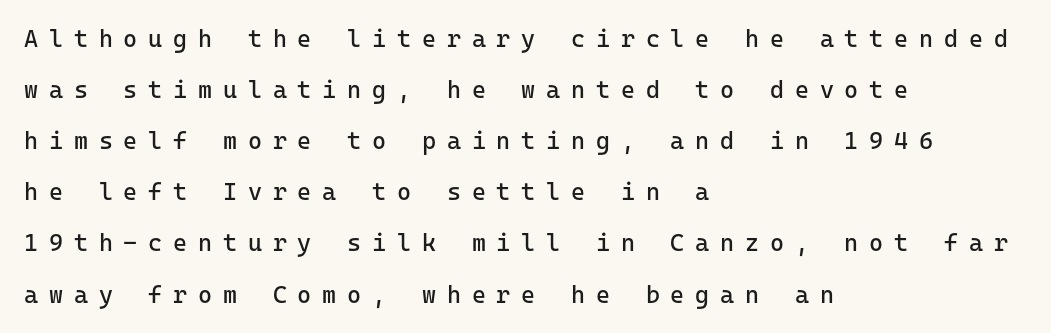
Upright lettering throughout. No extra ink here — the face is not bold. Plain, unruled lines of type. Here the glyphs are tracked loosely, breaking word shapes into spaced letters. A great deal of white space separates one row of letters from the next. This rendering uses left alignment, leaving the right contour irregular.
